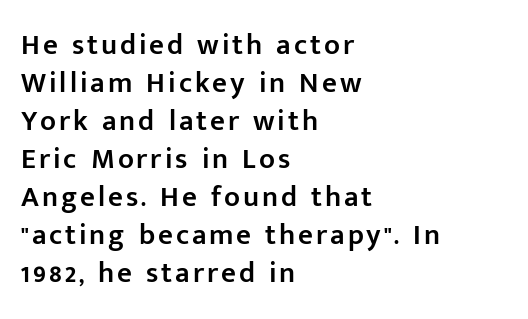
The baseline area is clear. A somewhat darkened texture: the type is semibold rather than bold. The text was rendered using a sans face with plain stroke endings. When letters stand straight like this, we call the style roman or upright. This sample has the flowing, uneven cadence of proportional lettering.
